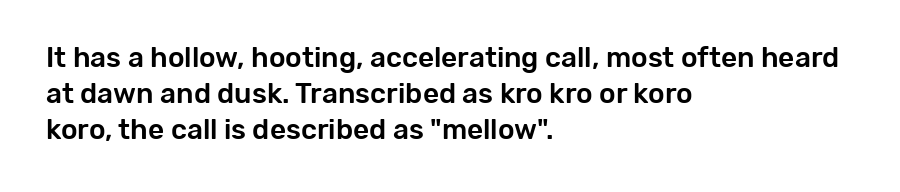
Q: Is the text italic (slanted)? A: No, it is upright.
Q: Is the typeface a serif or a sans-serif typeface? A: Sans-serif.
Q: Is the text underlined? A: No.
Q: How is the paragraph aligned? A: Left-aligned.
Q: Is the spacing between letters normal or unusually wide? A: Normal.
Q: Is the spacing between lines tight, normal or loose? A: Normal.
Q: Width (condensed, normal, or wide)? A: Normal.
Q: Stroke contrast? A: Low.
Q: x-height? A: Medium.
Q: Monospaced? A: No.
